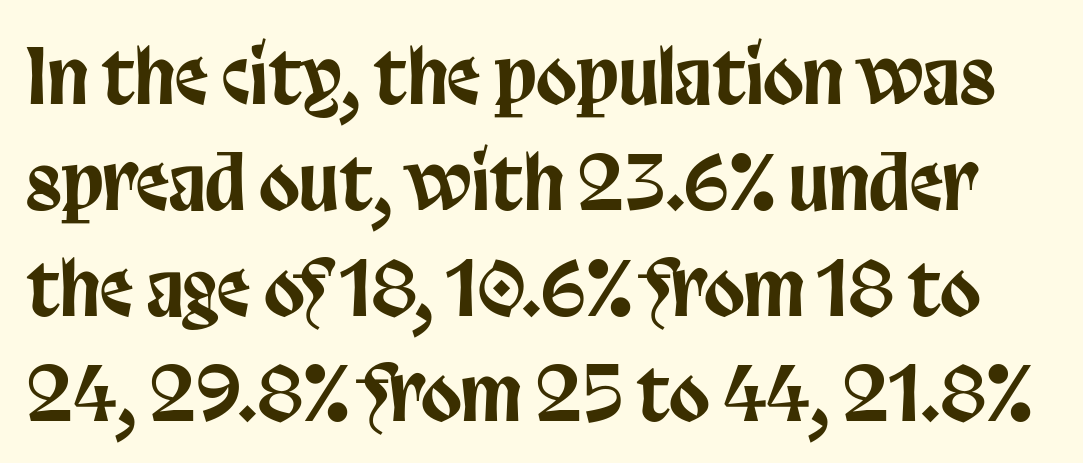
Q: Is the text italic (slanted)? A: No, it is upright.
Q: Is the typeface a serif or a sans-serif typeface? A: Sans-serif.
Q: Is the text underlined? A: No.
Q: Is the spacing between letters normal or unusually wide? A: Normal.
Q: Is the spacing between lines tight, normal or loose? A: Normal.
Q: Width (condensed, normal, or wide)? A: Condensed.
Q: Stroke contrast? A: Low.
Q: x-height? A: Large.
Q: Monospaced? A: No.
